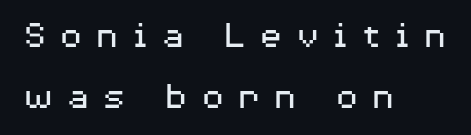
This is roman type, the default non-slanted kind. The typesetting does not lean heavy: it is not bold. Honestly, there is no underline to notice here at all. Honestly, the letter spacing is so wide it's the main thing you notice. The type family on display is of the sans-serif kind. Character widths vary here, with narrow letters taking less room than wide ones.
